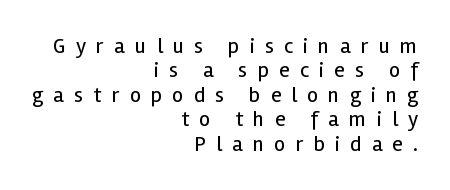
Q: Is the text bold? A: No.
Q: Is the text italic (slanted)? A: No, it is upright.
Q: Is the text underlined? A: No.
Q: How is the paragraph aligned? A: Right-aligned.
Q: Is the spacing between letters normal or unusually wide? A: Unusually wide.
Q: Is the spacing between lines tight, normal or loose? A: Tight.
